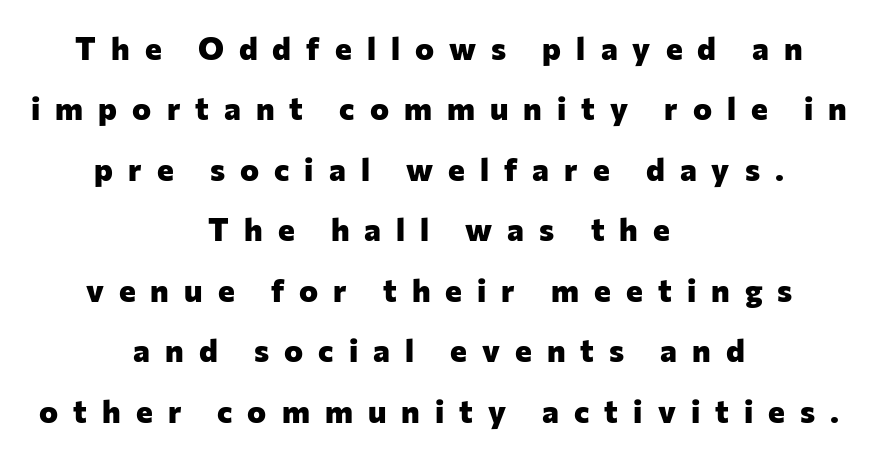
Underline: absent. In terms of letterform style, serifs are entirely absent. How heavy is the stroke? Heavy — this is a bold. Nope, not italic — everything's standing straight.
